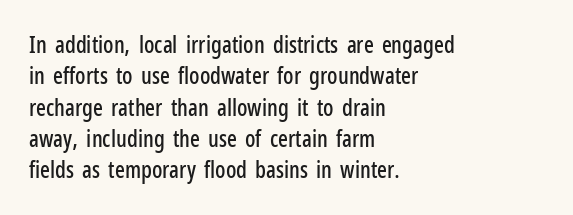
The image shows 23 px text type, upright; set left-aligned, normal line spacing (1.36x), normal letter spacing, not underlined.
